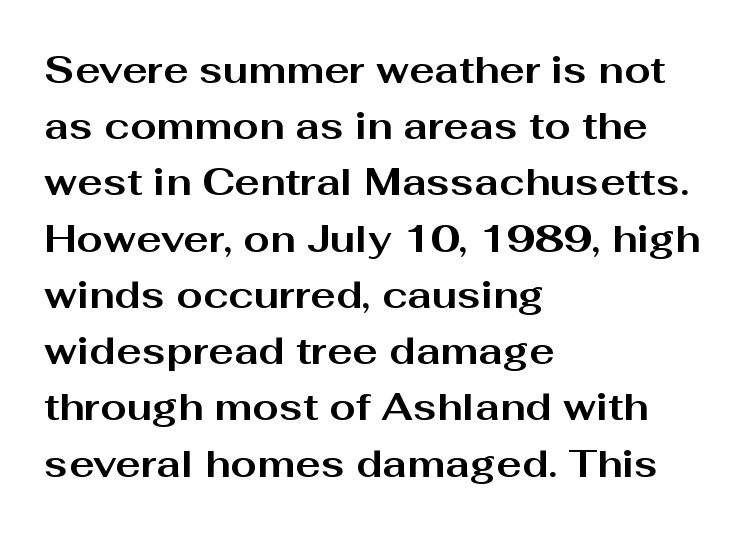
Plain, unruled lines of type. You can tell from the bare stems that sans-serif type was used. Which margin do the lines hug? The left one — the right edge is uneven. Chunky letters — that's bold for sure. The block of text has a typical density, with ordinary space between rows. Between one letter and the next there's only the usual sliver of space.
